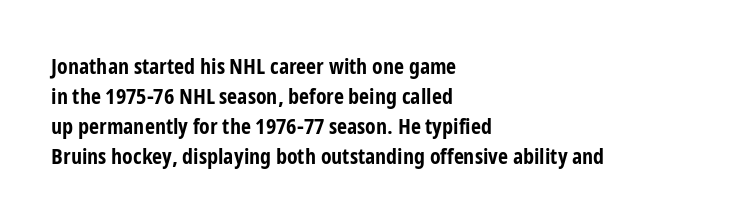
The image shows 22 px bold type, upright; set left-aligned, normal line spacing (1.36x), normal letter spacing, not underlined.
